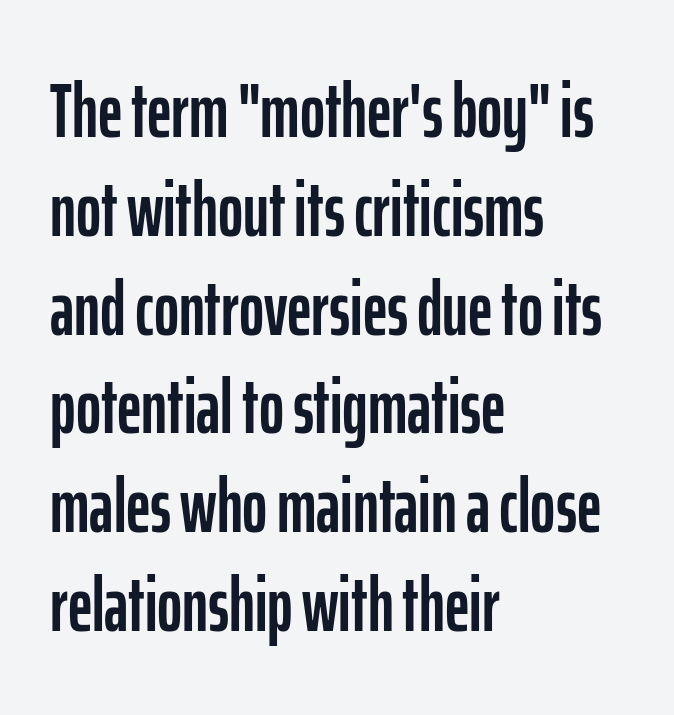
Horizontally, the lines are justified to the leading edge only. The rendering shows plain stroke endings on the letterforms — a sans-serif design. The font's upright variant was chosen for this text. Note the varied advance widths — an 'i' is clearly narrower than an 'm'. Short note: letters normally spaced.
